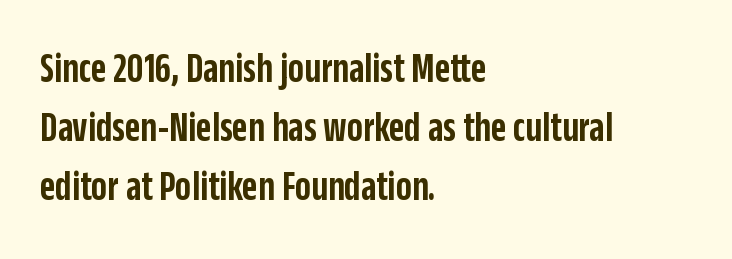
The string is rendered with underlining switched off. Quick note: interline space is typical. Is the letter spacing exaggerated? No — it looks like the ordinary default. Ascenders rise straight up at ninety degrees. Students, this is semibold: more ink than regular, less than bold.
